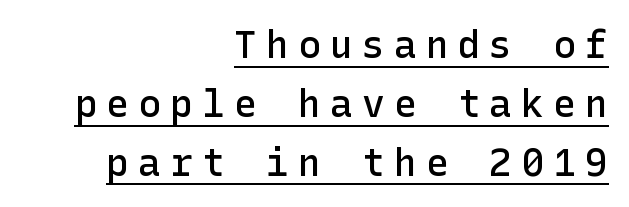
{"serif": "no", "italic": "no", "bold": "semi", "weight": "semibold", "width": "normal", "stroke_contrast": "low", "x_height": "medium", "underline": "yes", "align": "right", "line_spacing": "normal", "line_spacing_ratio": 1.55, "letter_spacing": "wide", "letter_spacing_em": 0.24, "glyph_px": 38}
